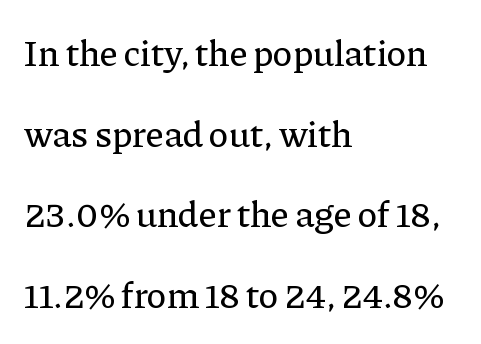
The image shows 37 px serif type, upright; set left-aligned, loose line spacing (2.18x), normal letter spacing, not underlined; low stroke contrast and a medium x-height.
